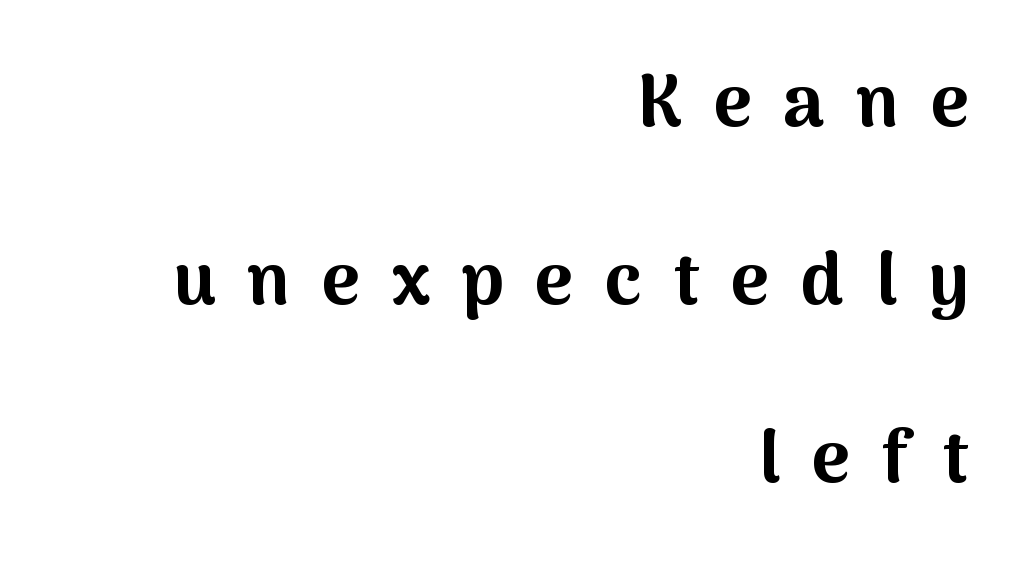
Q: Is the text bold? A: Yes.
Q: Is the text italic (slanted)? A: No, it is upright.
Q: Is the typeface a serif or a sans-serif typeface? A: Sans-serif.
Q: Is the text underlined? A: No.
Q: How is the paragraph aligned? A: Right-aligned.
Q: Is the spacing between letters normal or unusually wide? A: Unusually wide.
Q: Is the spacing between lines tight, normal or loose? A: Loose.
Q: Width (condensed, normal, or wide)? A: Normal.
Q: Stroke contrast? A: Medium.
Q: x-height? A: Medium.
Q: Monospaced? A: No.
